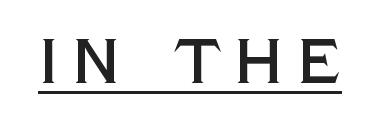
Q: Is the text italic (slanted)? A: No, it is upright.
Q: Is the typeface a serif or a sans-serif typeface? A: Sans-serif.
Q: Is the text underlined? A: Yes.
Q: Is the spacing between letters normal or unusually wide? A: Unusually wide.
Q: Width (condensed, normal, or wide)? A: Normal.
Q: x-height? A: Large.
Q: Monospaced? A: No.
